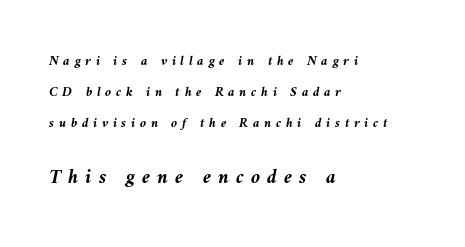
{"italic": "yes", "lean": "left", "slant_degrees": 10, "bold": "yes", "underline": "no", "align": "left", "line_spacing": "loose", "line_spacing_ratio": 2.22, "letter_spacing": "wide", "letter_spacing_em": 0.33, "larger_block": "second", "size_ratio": 1.5, "glyph_px": 21}
